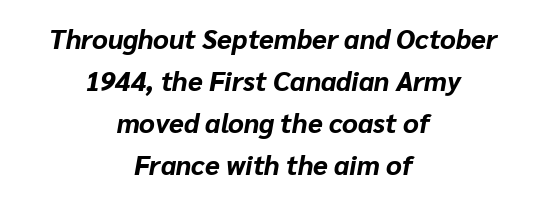
{"italic": "yes", "lean": "right", "slant_degrees": 10, "bold": "yes", "underline": "no", "align": "center", "line_spacing": "normal", "line_spacing_ratio": 1.55, "letter_spacing": "normal", "letter_spacing_em": 0.0, "glyph_px": 27}
